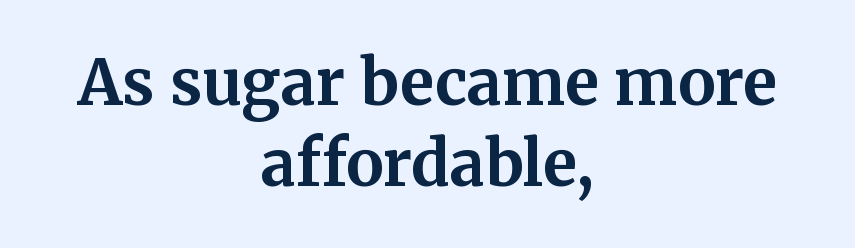
Q: Is the text bold? A: Yes.
Q: Is the text italic (slanted)? A: No, it is upright.
Q: Is the typeface a serif or a sans-serif typeface? A: Serif.
Q: Is the text underlined? A: No.
Q: How is the paragraph aligned? A: Centered.
Q: Is the spacing between letters normal or unusually wide? A: Normal.
Q: Is the spacing between lines tight, normal or loose? A: Normal.
Q: Width (condensed, normal, or wide)? A: Normal.
Q: Stroke contrast? A: Medium.
Q: x-height? A: Medium.
Q: Monospaced? A: No.
